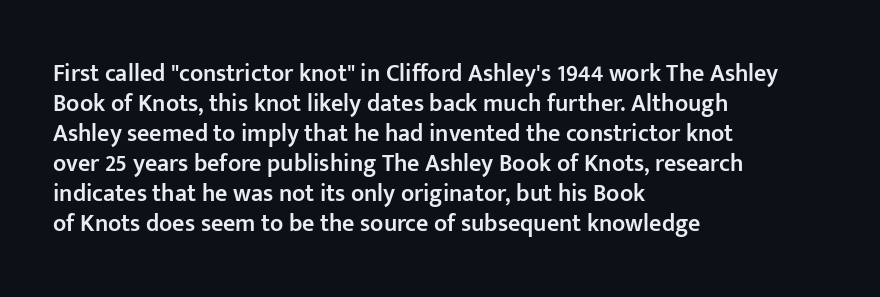
Q: Is the text bold? A: Semi-bold.
Q: Is the text italic (slanted)? A: No, it is upright.
Q: Is the text underlined? A: No.
Q: How is the paragraph aligned? A: Left-aligned.
Q: Is the spacing between letters normal or unusually wide? A: Normal.
Q: Is the spacing between lines tight, normal or loose? A: Normal.
